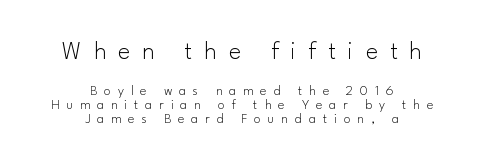
No chunkiness to these letters — they're not bold. Words float on clear page, feet unadorned. The type sits square on the baseline with zero lean. Whoever set this chose condensed vertical rhythm over breathing room. Horizontal alignment here is central, giving a formal, balanced look. How are the letters spaced? Widely, with obvious added tracking.
